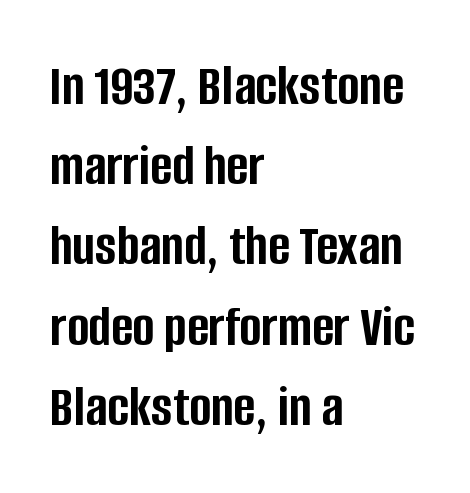
Q: Is the text bold? A: Yes.
Q: Is the text italic (slanted)? A: No, it is upright.
Q: Is the typeface a serif or a sans-serif typeface? A: Sans-serif.
Q: Is the text underlined? A: No.
Q: How is the paragraph aligned? A: Left-aligned.
Q: Is the spacing between letters normal or unusually wide? A: Normal.
Q: Is the spacing between lines tight, normal or loose? A: Normal.
Q: Width (condensed, normal, or wide)? A: Condensed.
Q: Stroke contrast? A: Low.
Q: x-height? A: Large.
Q: Monospaced? A: No.
